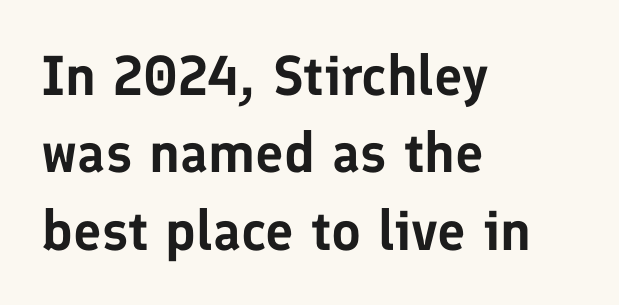
The image shows 56 px sans-serif type, upright; set left-aligned, normal line spacing (1.38x), normal letter spacing, not underlined; low stroke contrast and a medium x-height.
